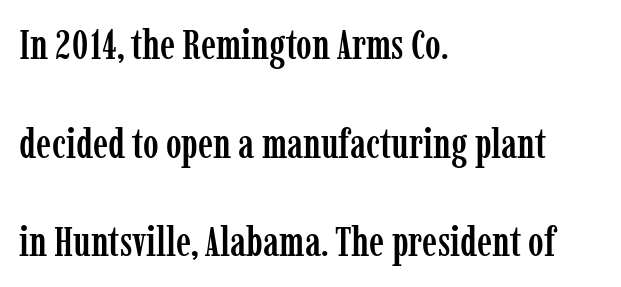
Q: Is the text italic (slanted)? A: No, it is upright.
Q: Is the typeface a serif or a sans-serif typeface? A: Serif.
Q: Is the text underlined? A: No.
Q: How is the paragraph aligned? A: Left-aligned.
Q: Is the spacing between letters normal or unusually wide? A: Normal.
Q: Is the spacing between lines tight, normal or loose? A: Loose.
Q: Width (condensed, normal, or wide)? A: Condensed.
Q: Stroke contrast? A: Low.
Q: x-height? A: Medium.
Q: Monospaced? A: No.
